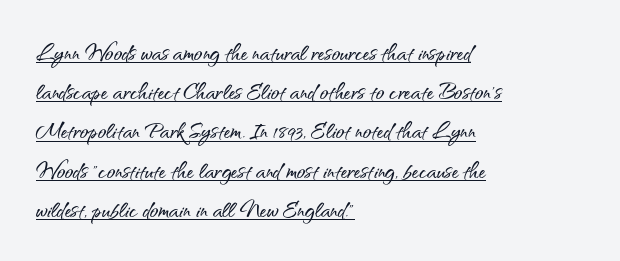
{"serif": "no", "width": "normal", "stroke_contrast": "medium", "x_height": "small", "monospaced": "no", "underline": "yes", "align": "left", "line_spacing": "normal", "line_spacing_ratio": 1.4, "letter_spacing": "normal", "letter_spacing_em": 0.0, "glyph_px": 28}
